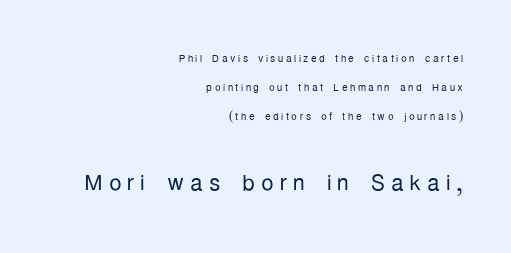
The image shows 31 px light, condensed sans-serif type, upright; set right-aligned, loose line spacing (2.08x), not underlined; the second (bottom) block is 2.21x larger; low stroke contrast and a medium x-height.
